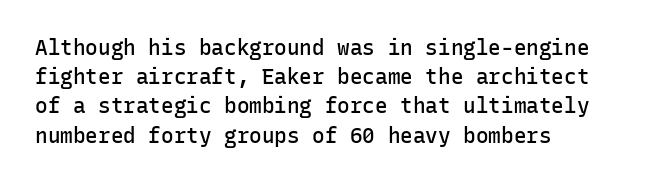
The face used here is a semibold: visibly heavier than regular, lighter than bold. Italic? Not at all — the glyphs are vertical. Default kerning and tracking; the words read as compact shapes. The paragraph shown leans on its left margin. Clear beneath every line of the passage.
